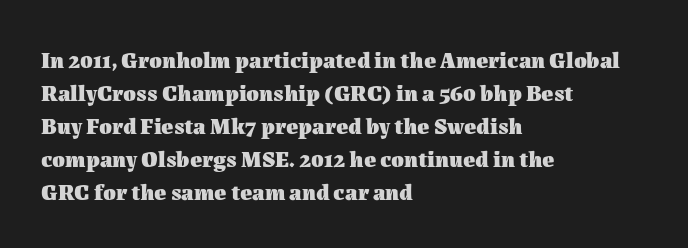
Q: Is the text bold? A: Yes.
Q: Is the text italic (slanted)? A: No, it is upright.
Q: Is the text underlined? A: No.
Q: How is the paragraph aligned? A: Left-aligned.
Q: Is the spacing between letters normal or unusually wide? A: Normal.
Q: Is the spacing between lines tight, normal or loose? A: Normal.
